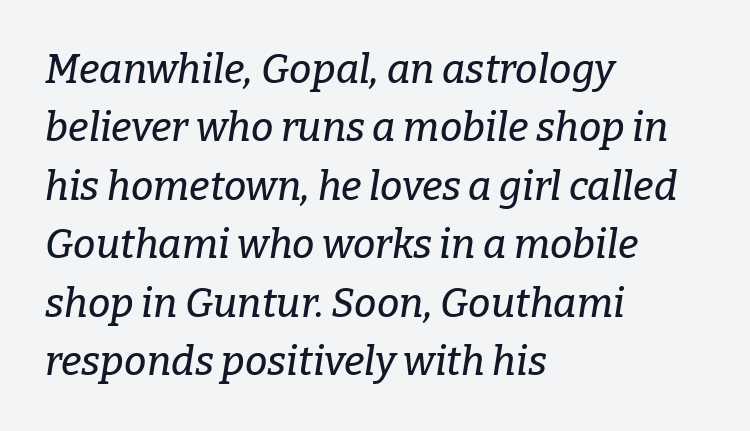
This block has exactly the height ordinary leading produces. Between one letter and the next there's only the usual sliver of space. The gap between lines stays unmarked. Serif or sans? Serif — the stroke terminals have little feet.
